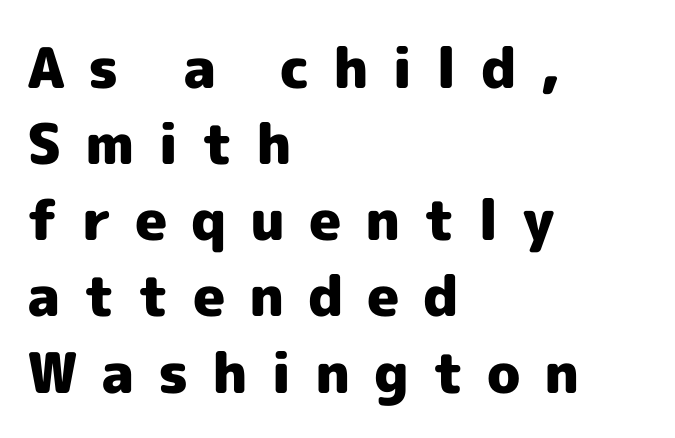
Q: Is the text bold? A: Yes.
Q: Is the text italic (slanted)? A: No, it is upright.
Q: Is the typeface a serif or a sans-serif typeface? A: Sans-serif.
Q: Is the text underlined? A: No.
Q: How is the paragraph aligned? A: Left-aligned.
Q: Is the spacing between letters normal or unusually wide? A: Unusually wide.
Q: Is the spacing between lines tight, normal or loose? A: Normal.
Q: Width (condensed, normal, or wide)? A: Normal.
Q: x-height? A: Medium.
Q: Monospaced? A: No.
